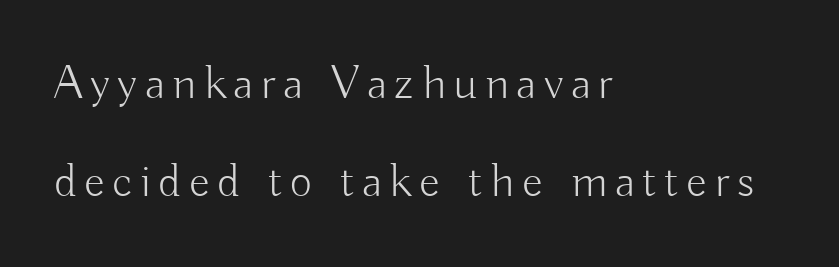
Q: Is the text bold? A: No.
Q: Is the text italic (slanted)? A: No, it is upright.
Q: Is the typeface a serif or a sans-serif typeface? A: Sans-serif.
Q: Is the text underlined? A: No.
Q: How is the paragraph aligned? A: Left-aligned.
Q: Is the spacing between lines tight, normal or loose? A: Loose.
Q: Width (condensed, normal, or wide)? A: Normal.
Q: Stroke contrast? A: Low.
Q: x-height? A: Small.
Q: Monospaced? A: No.
